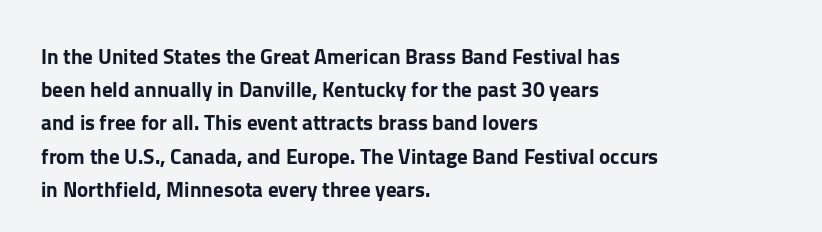
The image shows 21 px text type, upright; set left-aligned, normal line spacing (1.58x), normal letter spacing, not underlined.
